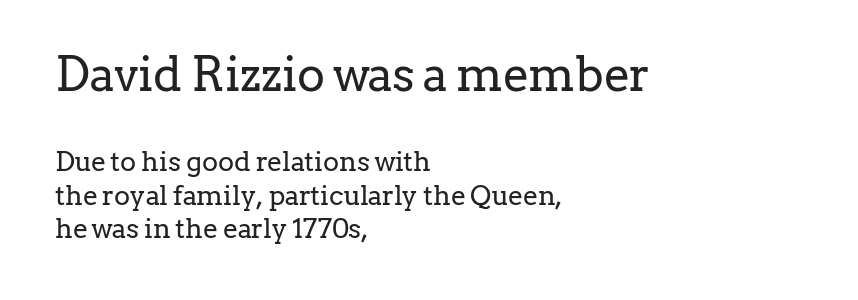
Q: Is the text bold? A: No.
Q: Is the text italic (slanted)? A: No, it is upright.
Q: Is the typeface a serif or a sans-serif typeface? A: Serif.
Q: Is the text underlined? A: No.
Q: How is the paragraph aligned? A: Left-aligned.
Q: Is the spacing between letters normal or unusually wide? A: Normal.
Q: Which block of text is set in a larger size, the first (top) or the second (bottom)? A: The first (top) one.
Q: Width (condensed, normal, or wide)? A: Normal.
Q: Stroke contrast? A: Low.
Q: x-height? A: Medium.
Q: Monospaced? A: No.
